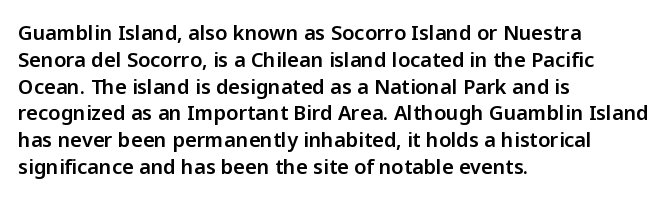
The vertical gap from one line to the next is medium. The letters sit at their default tracking, neither squeezed nor spread. A student would call this left alignment; a typographer would say flush left, rag right. Does the lettering tilt? It doesn't — this is upright.
